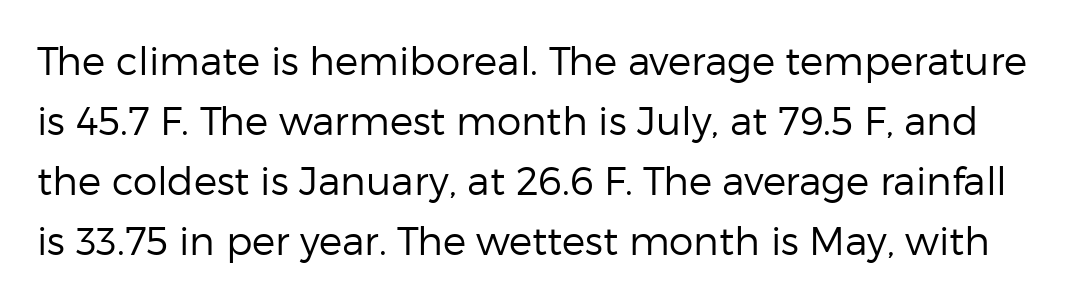
Does extra space separate the letters? No, they use regular spacing. Notice how descenders clear the ascenders below comfortably — that's standard leading. A typesetter would call this proportional, since set widths differ per character. Plain, unruled lines of type. Is this a heavy cut? Hardly; it is regular or lighter.
